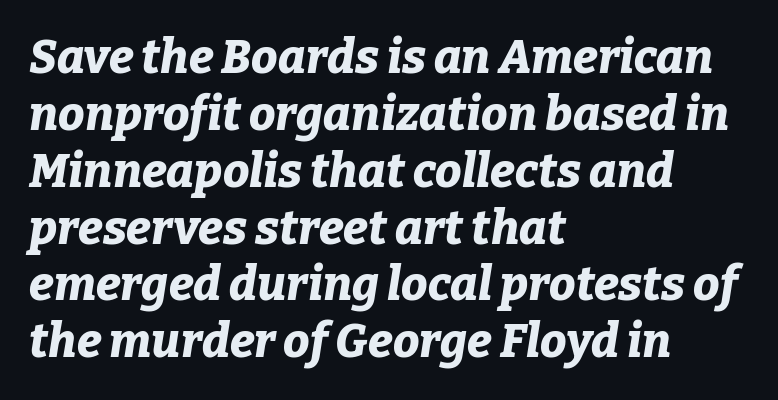
The image shows 47 px bold type, italic (leaning right); set left-aligned, line spacing 1.21x, normal letter spacing, not underlined; low stroke contrast and a medium x-height.
